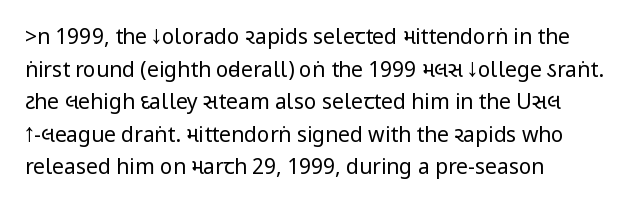
The image shows 21 px text type, upright; set left-aligned, normal line spacing (1.55x), normal letter spacing, not underlined.
